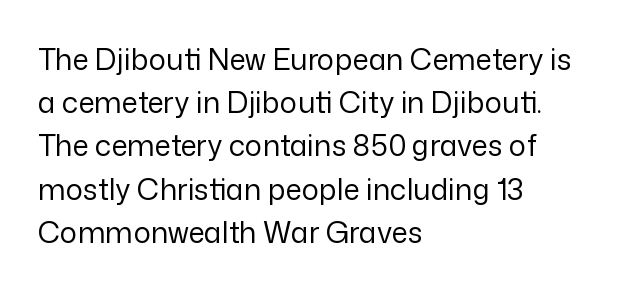
The image shows 29 px regular-weight sans-serif type, upright; set left-aligned, normal line spacing (1.49x), normal letter spacing, not underlined; low stroke contrast and a medium x-height.
